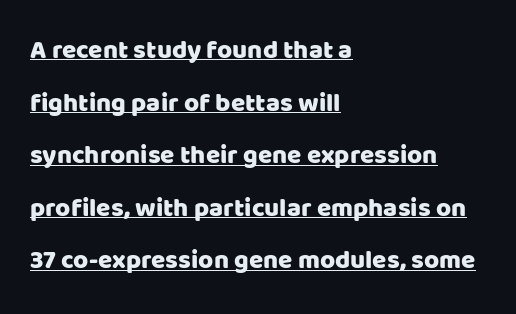
{"italic": "no", "underline": "yes", "align": "left", "line_spacing": "loose", "line_spacing_ratio": 2.02, "letter_spacing": "normal", "letter_spacing_em": 0.0, "glyph_px": 26}
